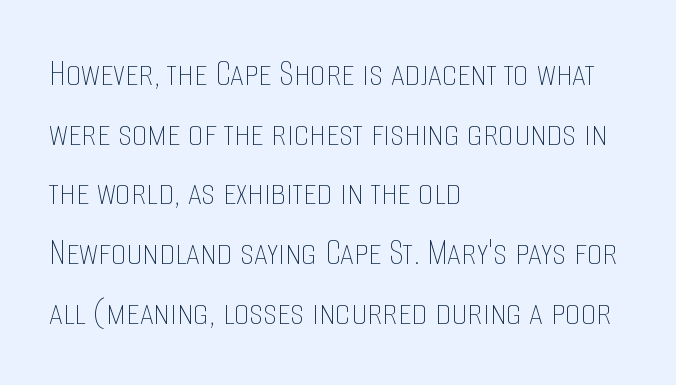
Q: Is the text bold? A: No.
Q: Is the text italic (slanted)? A: No, it is upright.
Q: Is the text underlined? A: No.
Q: How is the paragraph aligned? A: Left-aligned.
Q: Is the spacing between letters normal or unusually wide? A: Normal.
Q: Is the spacing between lines tight, normal or loose? A: Normal.
Q: Width (condensed, normal, or wide)? A: Condensed.
Q: Stroke contrast? A: Low.
Q: x-height? A: Large.
Q: Monospaced? A: No.
